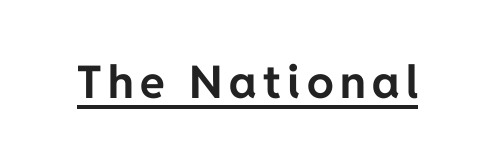
In terms of posture, this sample is upright. What weight is shown? A full bold with thick strokes. Look at the bottom of the vertical strokes: they stop flat, with no serifs. The passage shown is underscored from start to finish. The face used here is proportionally spaced, like ordinary book or web type.
